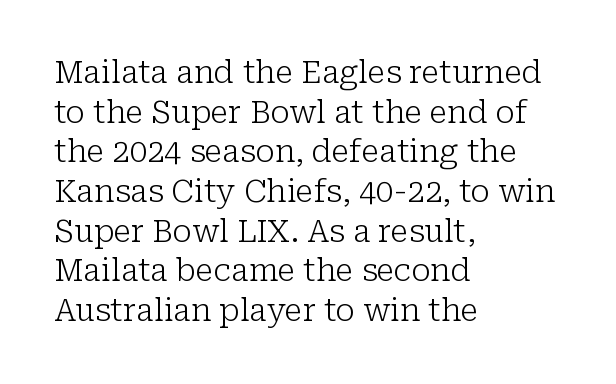
The image shows 31 px light serif type, upright; set left-aligned, normal line spacing (1.28x), normal letter spacing, not underlined; low stroke contrast and a medium x-height.
